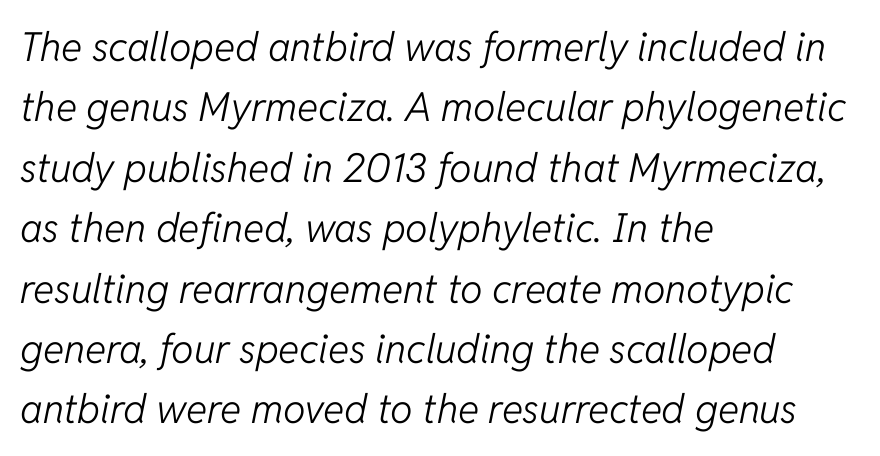
Q: Is the text bold? A: No.
Q: Is the text italic (slanted)? A: Yes, it leans right by about 11 degrees.
Q: Is the text underlined? A: No.
Q: How is the paragraph aligned? A: Left-aligned.
Q: Is the spacing between letters normal or unusually wide? A: Normal.
Q: Is the spacing between lines tight, normal or loose? A: Normal.
Q: Width (condensed, normal, or wide)? A: Normal.
Q: Stroke contrast? A: Low.
Q: x-height? A: Medium.
Q: Monospaced? A: No.
